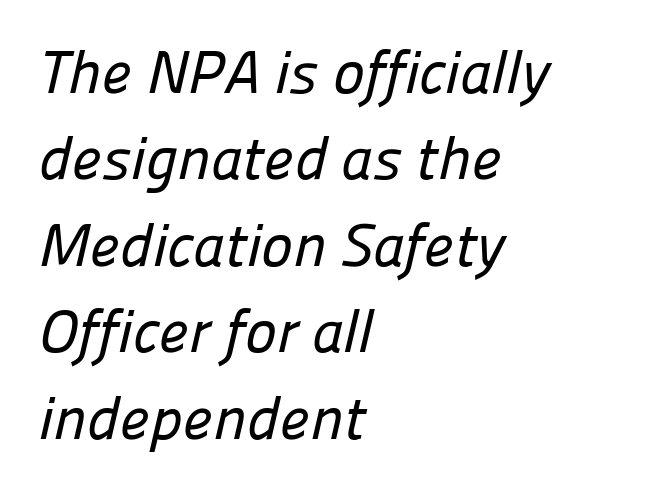
Q: Is the typeface a serif or a sans-serif typeface? A: Sans-serif.
Q: Is the text underlined? A: No.
Q: How is the paragraph aligned? A: Left-aligned.
Q: Is the spacing between letters normal or unusually wide? A: Normal.
Q: Is the spacing between lines tight, normal or loose? A: Normal.
Q: Width (condensed, normal, or wide)? A: Normal.
Q: Stroke contrast? A: Low.
Q: x-height? A: Medium.
Q: Monospaced? A: No.
